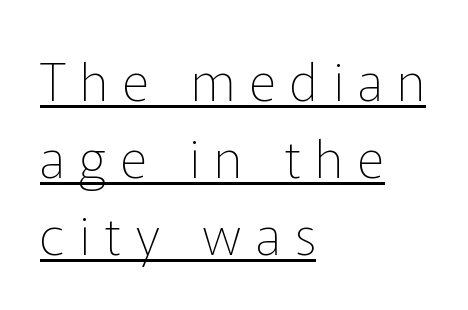
This sample is left-justified, so line endings fall wherever the words run out. Every stem runs plumb, perpendicular to the baseline. This sample has the flowing, uneven cadence of proportional lettering. Stems here are at most as thick as an everyday book face.
